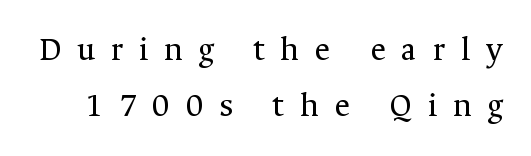
Each word looks stretched out because of the extra space between its letters. The weight tops out at a normal text grade. When letters stand straight like this, we call the style roman or upright. Leading: standard.
